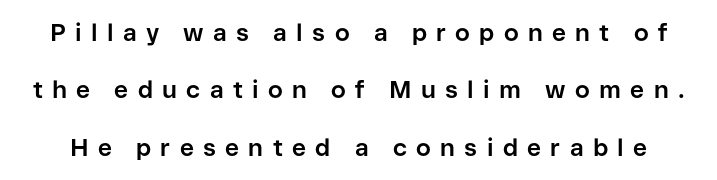
Q: Is the text bold? A: Yes.
Q: Is the text italic (slanted)? A: No, it is upright.
Q: Is the text underlined? A: No.
Q: Is the spacing between letters normal or unusually wide? A: Unusually wide.
Q: Is the spacing between lines tight, normal or loose? A: Loose.
